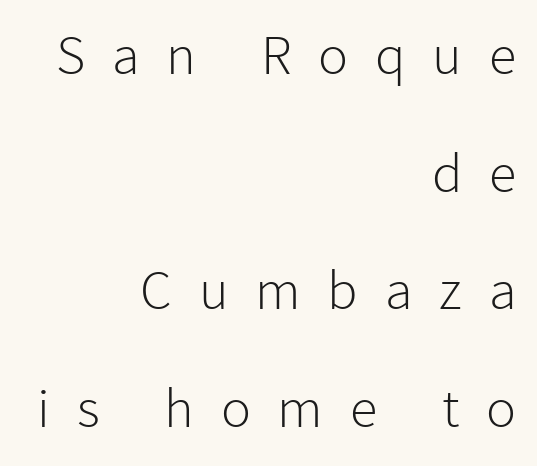
The image shows 56 px light sans-serif type, upright; set right-aligned, loose line spacing (2.1x), unusually wide letter spacing (+0.48 em), not underlined; low stroke contrast and a medium x-height.
